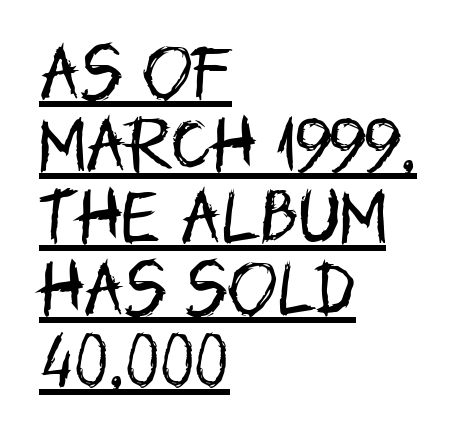
Nothing sits at the stroke ends, so this counts as sans-serif. Counters stay open thanks to moderate or lighter strokes. The axis of the letterforms is exactly vertical. This rendering uses left alignment, leaving the right contour irregular. A rule runs beneath these lines of type. These lines are rendered in a variable-pitch font.
